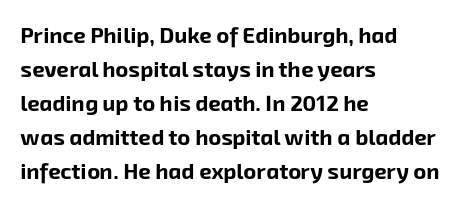
A student would call this left alignment; a typographer would say flush left, rag right. No extra tracking has been applied to these lines. The strip under each line holds only bare page. Notice how descenders clear the ascenders below comfortably — that's standard leading. As a designer I'd log this as weight 700, bold.
